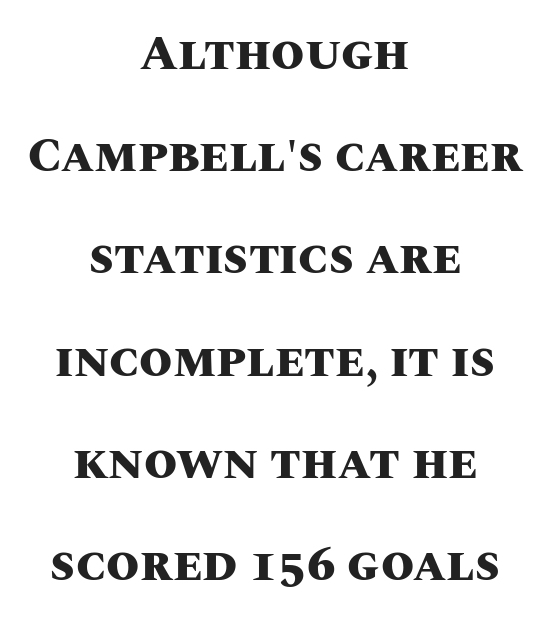
Summary of vertical rhythm: relaxed, with wide interline spacing. The glyphs have the mass of a bold cut. Both edges are ragged and mirror each other, which tells us the setting is centered. Tracking value appears to be zero — textbook default spacing.
